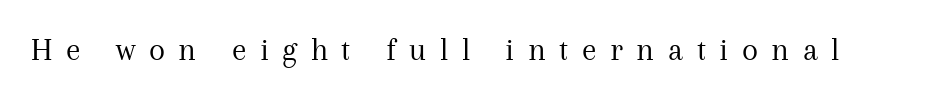
Q: Is the text bold? A: No.
Q: Is the text italic (slanted)? A: No, it is upright.
Q: Is the typeface a serif or a sans-serif typeface? A: Serif.
Q: Is the text underlined? A: No.
Q: Is the spacing between letters normal or unusually wide? A: Unusually wide.
Q: Width (condensed, normal, or wide)? A: Normal.
Q: Stroke contrast? A: Medium.
Q: x-height? A: Medium.
Q: Monospaced? A: No.
